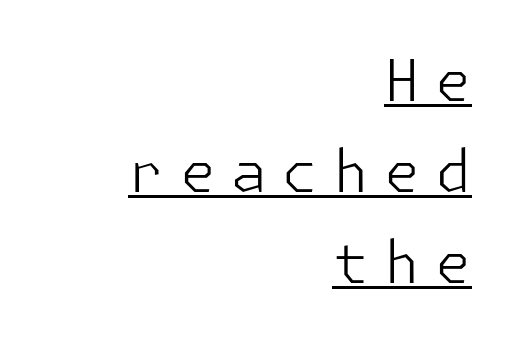
{"serif": "no", "italic": "no", "bold": "no", "weight": "light", "width": "normal", "stroke_contrast": "low", "x_height": "medium", "underline": "yes", "align": "right", "line_spacing": "normal", "line_spacing_ratio": 1.57, "letter_spacing": "wide", "letter_spacing_em": 0.26, "glyph_px": 58}
